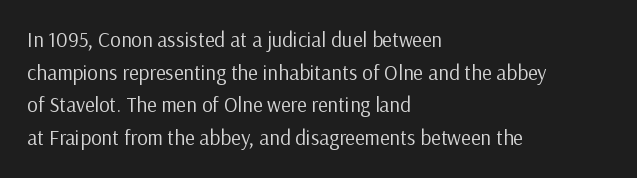
The image shows 21 px text type, upright; set left-aligned, normal line spacing (1.55x), normal letter spacing, not underlined.
